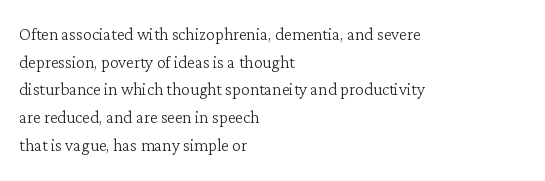
The typeface has the unassuming heft of standard copy or less. Vertical strokes here are truly vertical. A clean baseline with only descenders dipping below it. Default kerning and tracking; the words read as compact shapes.
